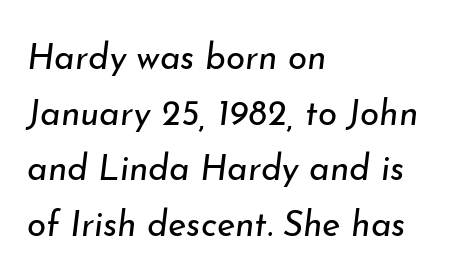
{"italic": "yes", "lean": "right", "slant_degrees": 7, "bold": "no", "weight": "regular", "width": "normal", "stroke_contrast": "low", "x_height": "small", "monospaced": "no", "underline": "no", "align": "left", "line_spacing": "normal", "line_spacing_ratio": 1.59, "letter_spacing": "normal", "letter_spacing_em": 0.0, "glyph_px": 35}
